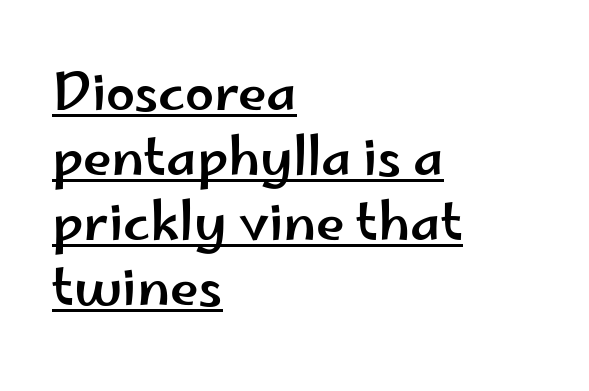
{"serif": "no", "italic": "no", "width": "wide", "stroke_contrast": "low", "x_height": "small", "monospaced": "no", "underline": "yes", "align": "left", "line_spacing": "normal", "line_spacing_ratio": 1.25, "letter_spacing": "normal", "letter_spacing_em": 0.0, "glyph_px": 52}
